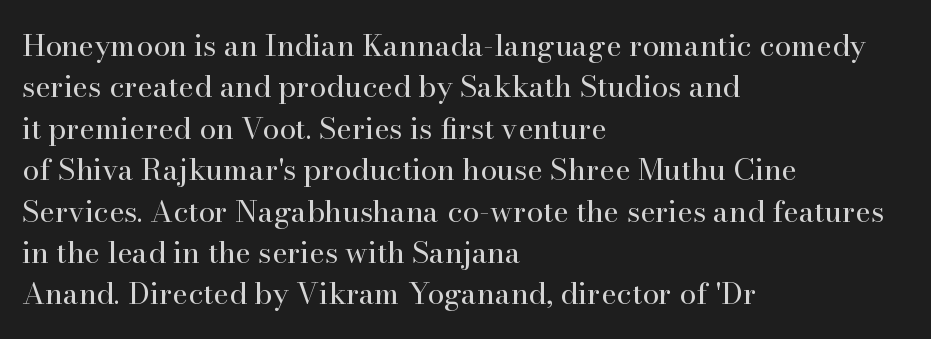
Bold? No — there's no thickening of the strokes. Short and long lines alike share a common starting point at left. Ordinary non-slanted type is in use. These lines are composed in type with serifs. A clean baseline with only descenders dipping below it.
